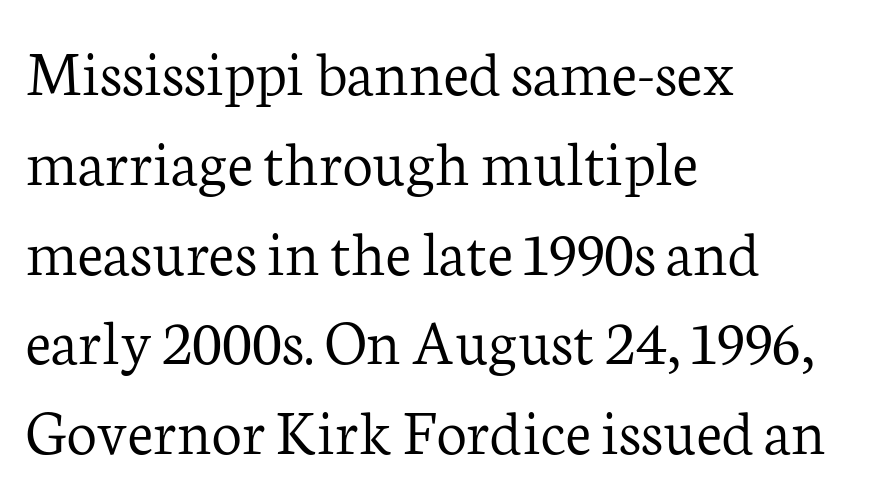
{"serif": "yes", "italic": "no", "bold": "no", "weight": "light", "width": "normal", "stroke_contrast": "low", "x_height": "medium", "monospaced": "no", "underline": "no", "align": "left", "line_spacing": "normal", "line_spacing_ratio": 1.34, "letter_spacing": "normal", "letter_spacing_em": 0.0, "glyph_px": 67}
